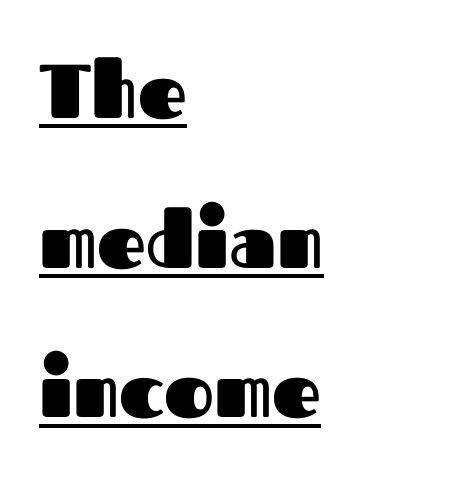
This is heavy type, rendered in bold. The ragged edge is on the right, which tells us the setting is flush left. Loosely led — the rows are spread out. The passage shown is typed in a proportional face where columns would drift. Notice how a bar underscores the lettering throughout.
